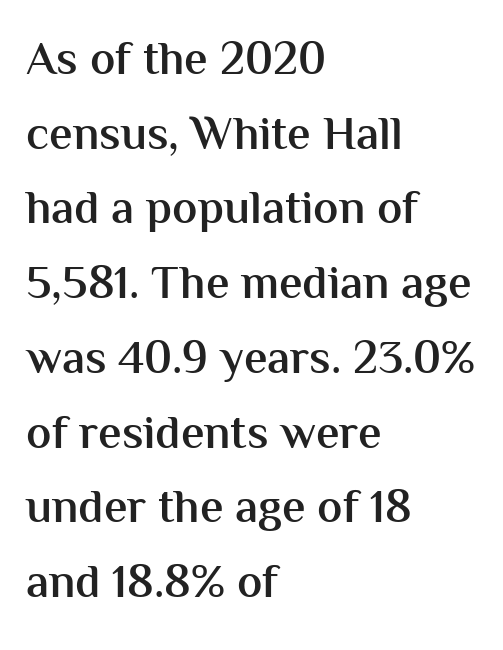
The image shows 47 px semibold sans-serif type, upright; set left-aligned, normal line spacing (1.59x), normal letter spacing, not underlined; medium stroke contrast and a medium x-height.
